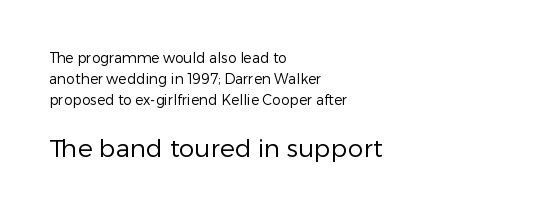
Q: Is the text bold? A: No.
Q: Is the text italic (slanted)? A: No, it is upright.
Q: Is the text underlined? A: No.
Q: How is the paragraph aligned? A: Left-aligned.
Q: Is the spacing between letters normal or unusually wide? A: Normal.
Q: Is the spacing between lines tight, normal or loose? A: Normal.
Q: Which block of text is set in a larger size, the first (top) or the second (bottom)? A: The second (bottom) one.
